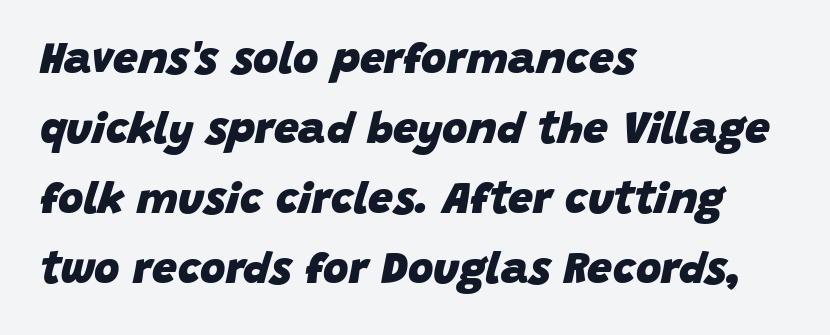
The image shows 44 px heavy type, italic (leaning right); set left-aligned, normal line spacing (1.59x), normal letter spacing, not underlined; low stroke contrast and a large x-height.
